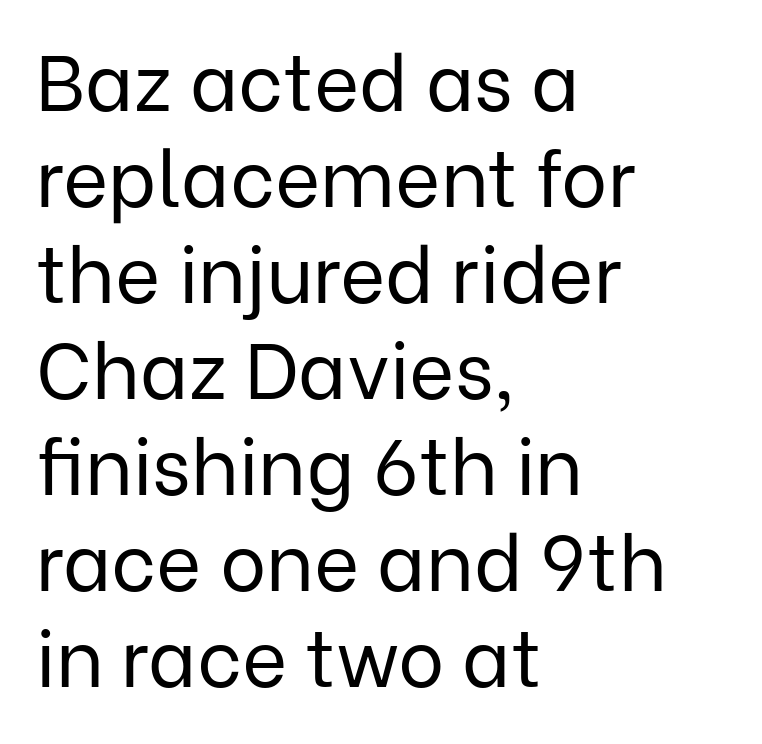
The passage shown is typed in a proportional face where columns would drift. Note: no serifs on the glyphs. Heft: none added — not bold. Each row of text sits above clean, open space.
